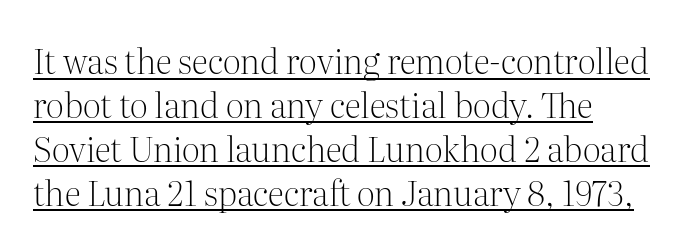
Q: Is the text bold? A: No.
Q: Is the text italic (slanted)? A: No, it is upright.
Q: Is the typeface a serif or a sans-serif typeface? A: Serif.
Q: Is the text underlined? A: Yes.
Q: Is the spacing between letters normal or unusually wide? A: Normal.
Q: Is the spacing between lines tight, normal or loose? A: Normal.
Q: Width (condensed, normal, or wide)? A: Normal.
Q: Stroke contrast? A: Medium.
Q: x-height? A: Medium.
Q: Monospaced? A: No.
